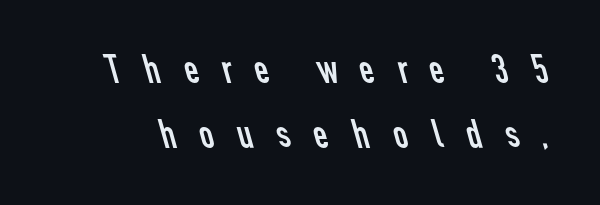
On a weight scale, this lands at 450 or below. Plain, unruled lines of type. These lines have a slow, spaced-out rhythm from letter to letter. Stroke terminals: plain, sans-serif.
